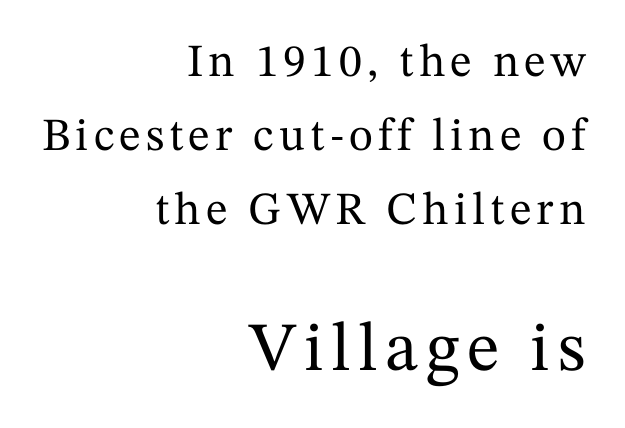
{"serif": "yes", "italic": "no", "width": "normal", "stroke_contrast": "medium", "x_height": "medium", "monospaced": "no", "underline": "no", "align": "right", "line_spacing": "normal", "line_spacing_ratio": 1.61, "larger_block": "second", "size_ratio": 1.5, "glyph_px": 69}
